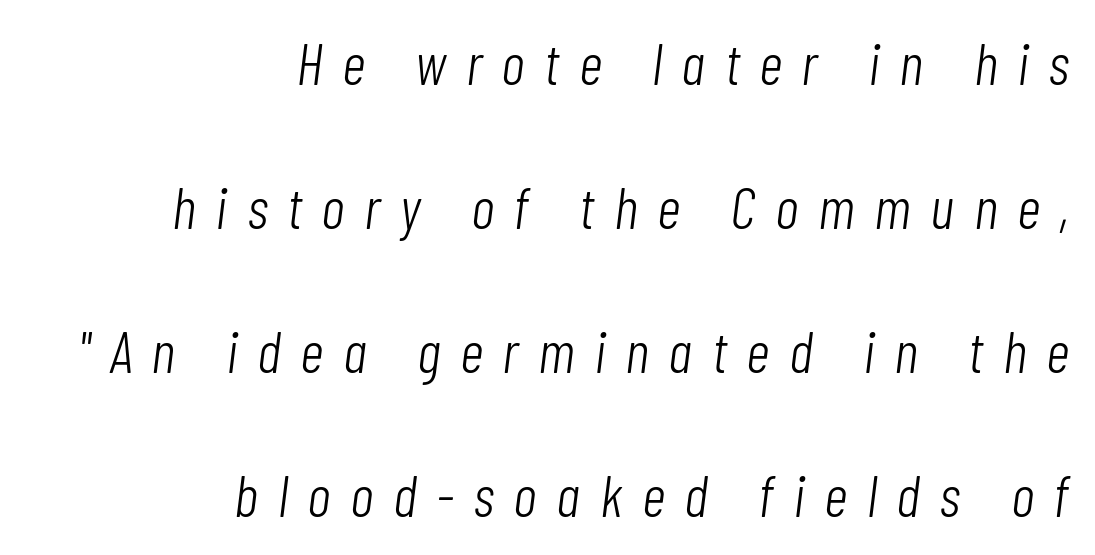
Q: Is the text bold? A: No.
Q: Is the text italic (slanted)? A: Yes, it leans right by about 7 degrees.
Q: Is the text underlined? A: No.
Q: How is the paragraph aligned? A: Right-aligned.
Q: Is the spacing between letters normal or unusually wide? A: Unusually wide.
Q: Is the spacing between lines tight, normal or loose? A: Loose.
Q: Width (condensed, normal, or wide)? A: Condensed.
Q: Stroke contrast? A: Low.
Q: x-height? A: Medium.
Q: Monospaced? A: No.
